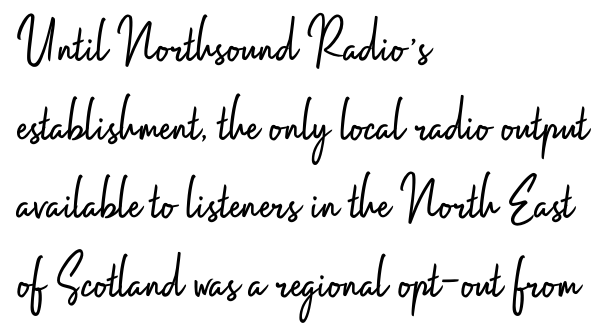
The characters are drawn with everyday or finer stroke widths. A sans-serif font was chosen for this passage. The rendering uses natural spacing where letterforms have individual widths. Rule under the text: the space is simply empty. All the whitespace from short lines collects on the right.
